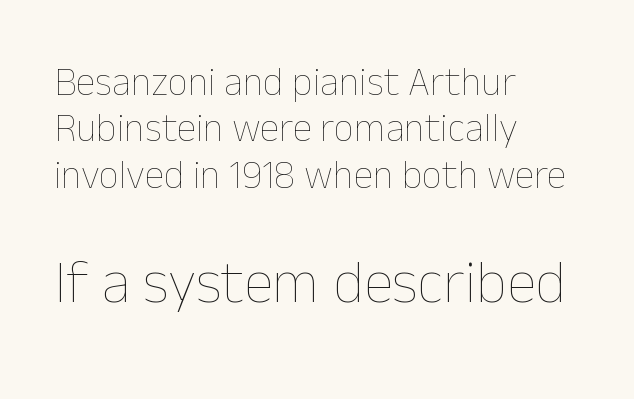
{"italic": "no", "bold": "no", "weight": "thin", "width": "normal", "stroke_contrast": "low", "x_height": "medium", "monospaced": "no", "underline": "no", "align": "left", "line_spacing_ratio": 1.16, "letter_spacing": "normal", "letter_spacing_em": 0.0, "larger_block": "second", "size_ratio": 1.5, "glyph_px": 60}
